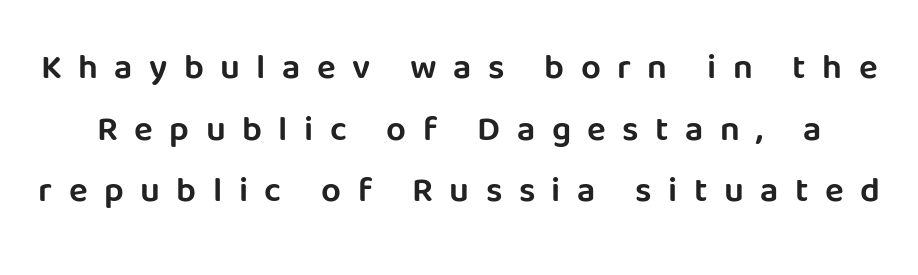
{"serif": "no", "italic": "no", "width": "normal", "stroke_contrast": "low", "x_height": "large", "monospaced": "no", "underline": "no", "line_spacing_ratio": 1.76, "letter_spacing": "wide", "letter_spacing_em": 0.47, "glyph_px": 35}
